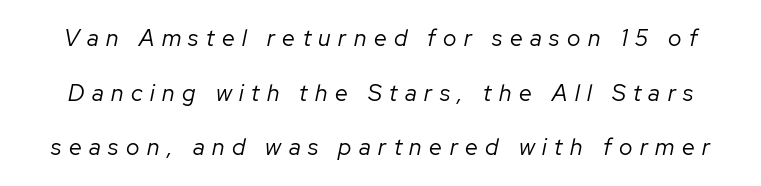
Q: Is the text bold? A: No.
Q: Is the text italic (slanted)? A: Yes, it leans right by about 12 degrees.
Q: Is the text underlined? A: No.
Q: Is the spacing between letters normal or unusually wide? A: Unusually wide.
Q: Is the spacing between lines tight, normal or loose? A: Loose.
